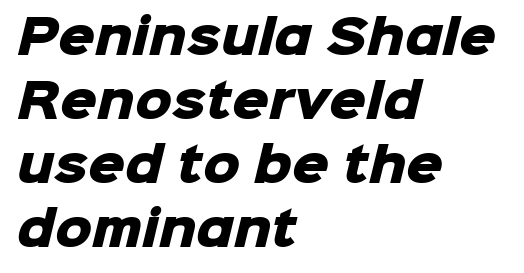
The image shows 46 px heavy sans-serif type; set left-aligned, normal line spacing (1.39x), normal letter spacing, not underlined; low stroke contrast and a medium x-height.
